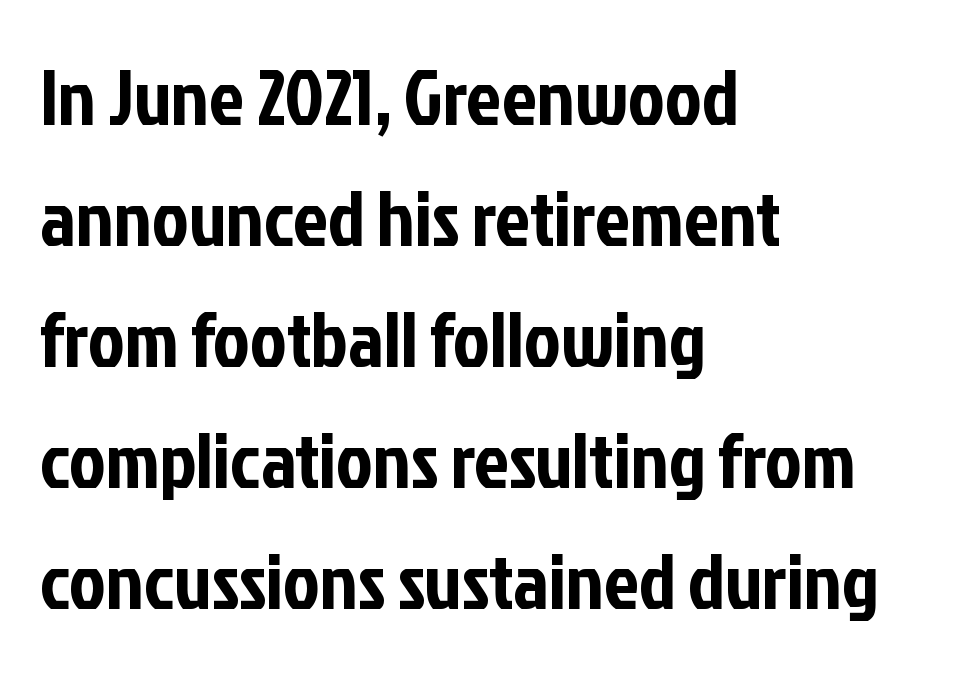
Q: Is the text italic (slanted)? A: No, it is upright.
Q: Is the typeface a serif or a sans-serif typeface? A: Sans-serif.
Q: Is the text underlined? A: No.
Q: How is the paragraph aligned? A: Left-aligned.
Q: Is the spacing between letters normal or unusually wide? A: Normal.
Q: Is the spacing between lines tight, normal or loose? A: Normal.
Q: Width (condensed, normal, or wide)? A: Condensed.
Q: Stroke contrast? A: Low.
Q: x-height? A: Medium.
Q: Monospaced? A: No.
